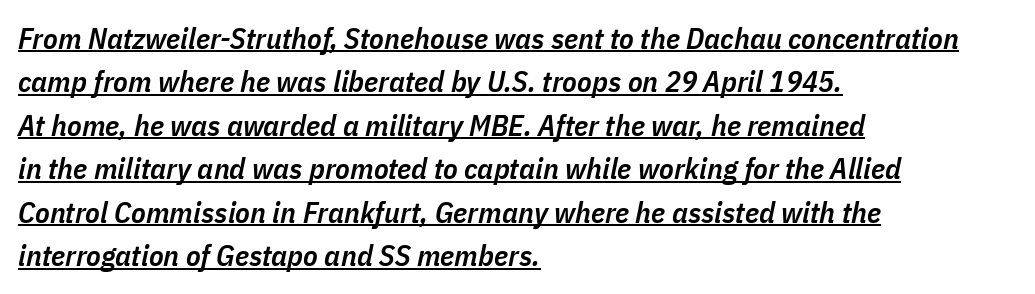
Notice how descenders clear the ascenders below comfortably — that's standard leading. Layout note: lines flush left. Each glyph is drawn with semibold strokes, heavier than normal yet not fully bold. There's an unmistakable incline to the writing here. Each letter keeps its own natural width here, so spacing adapts to shape. Honestly, the underline is the first thing you notice here.
